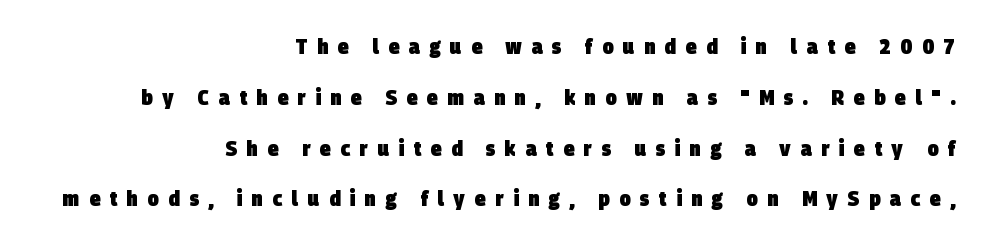
Q: Is the text bold? A: Yes.
Q: Is the text underlined? A: No.
Q: How is the paragraph aligned? A: Right-aligned.
Q: Is the spacing between letters normal or unusually wide? A: Unusually wide.
Q: Is the spacing between lines tight, normal or loose? A: Loose.
